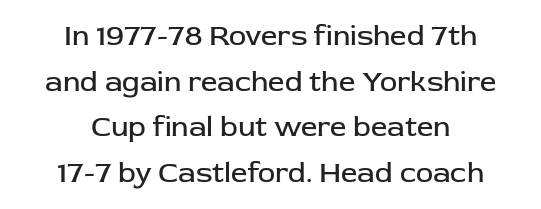
Q: Is the text bold? A: No.
Q: Is the text italic (slanted)? A: No, it is upright.
Q: Is the typeface a serif or a sans-serif typeface? A: Sans-serif.
Q: Is the text underlined? A: No.
Q: How is the paragraph aligned? A: Centered.
Q: Is the spacing between letters normal or unusually wide? A: Normal.
Q: Is the spacing between lines tight, normal or loose? A: Normal.
Q: Width (condensed, normal, or wide)? A: Normal.
Q: Stroke contrast? A: Low.
Q: x-height? A: Medium.
Q: Monospaced? A: No.
